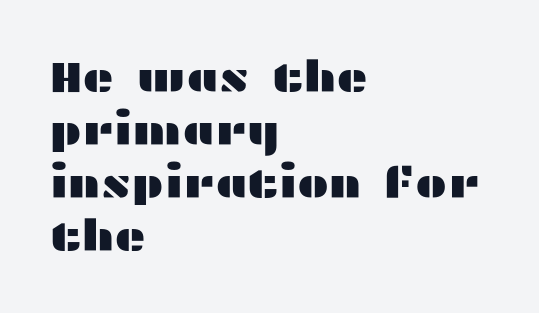
The lettering stays uniformly vertical, giving the passage a roman look. Letters rest on an invisible, unmarked baseline. Is this a fixed-width face? No — the glyphs have proportional, varying widths. Look at the bottom of the vertical strokes: they stop flat, with no serifs. Reading down the block, your eye returns to a fixed left position each line.
